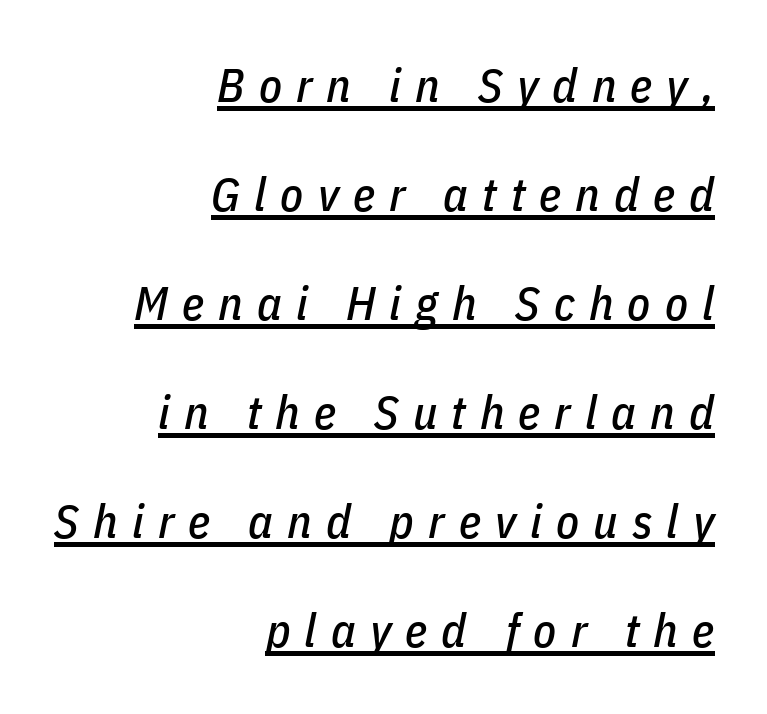
This is underlined copy, the kind a proofreader might mark for attention. The letterforms stand isolated, each surrounded by extra space. Notice how the stems are inclined rather than vertical — that's the hallmark of italics. Does the leading feel generous? Absolutely, it's lavish. Character widths vary here, with narrow letters taking less room than wide ones.
